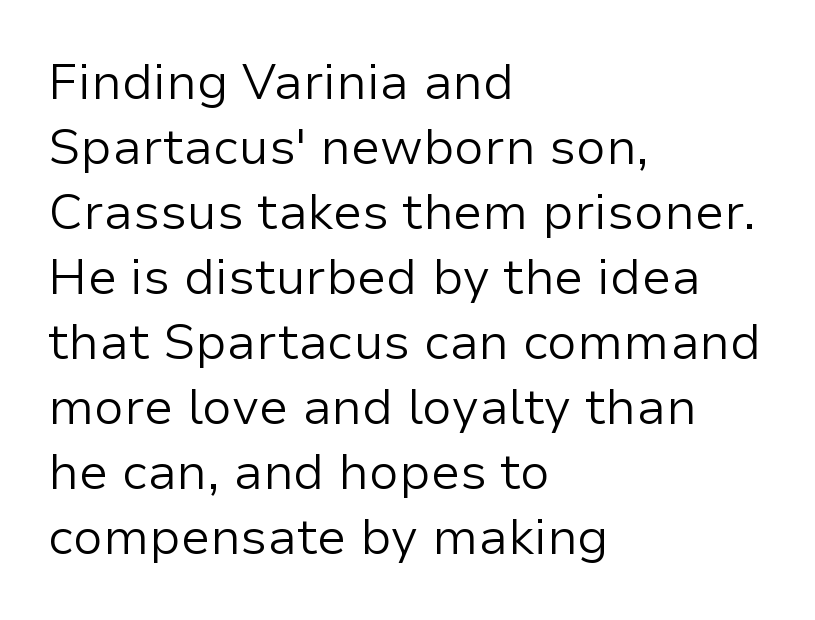
Honestly, the letter spacing is just normal — you wouldn't notice it. Tall strokes in this sample are plumb rather than angled. Leftover space on each line is placed entirely after the last word. Weight: in the light-to-regular range. Unmarked baselines from the first word to the last. Summary of vertical rhythm: regular, with standard interline spacing.
